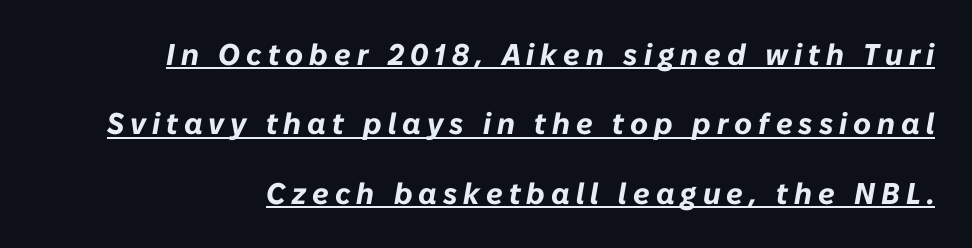
{"italic": "yes", "lean": "right", "slant_degrees": 10, "bold": "yes", "weight": "bold", "width": "normal", "stroke_contrast": "low", "x_height": "medium", "monospaced": "no", "underline": "yes", "line_spacing": "loose", "line_spacing_ratio": 2.31, "letter_spacing": "wide", "letter_spacing_em": 0.2, "glyph_px": 30}
